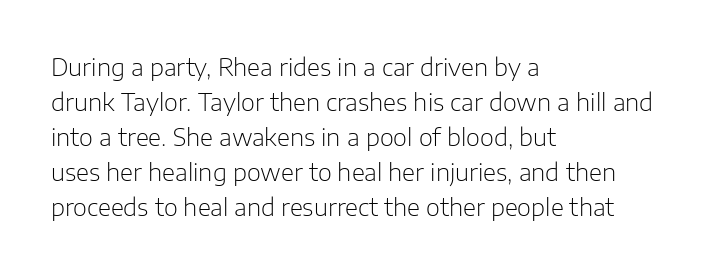
Q: Is the text bold? A: No.
Q: Is the text italic (slanted)? A: No, it is upright.
Q: Is the text underlined? A: No.
Q: How is the paragraph aligned? A: Left-aligned.
Q: Is the spacing between letters normal or unusually wide? A: Normal.
Q: Is the spacing between lines tight, normal or loose? A: Normal.
